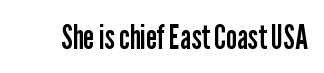
{"serif": "no", "italic": "no", "bold": "no", "weight": "regular", "width": "condensed", "stroke_contrast": "low", "x_height": "medium", "monospaced": "no", "underline": "no", "letter_spacing": "normal", "letter_spacing_em": 0.0, "glyph_px": 34}
